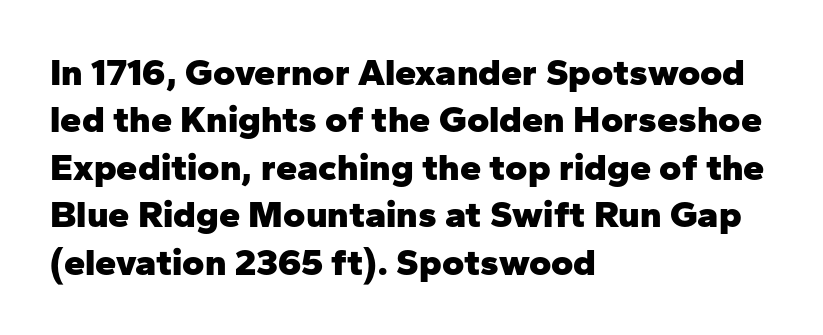
Between one letter and the next there's only the usual sliver of space. Look at the stroke-to-counter ratio: heavy, a bold. The designer left line spacing at the default. Each letter keeps its own natural width here, so spacing adapts to shape. This rendering employs a face without finishing strokes, i.e., a sans-serif.
